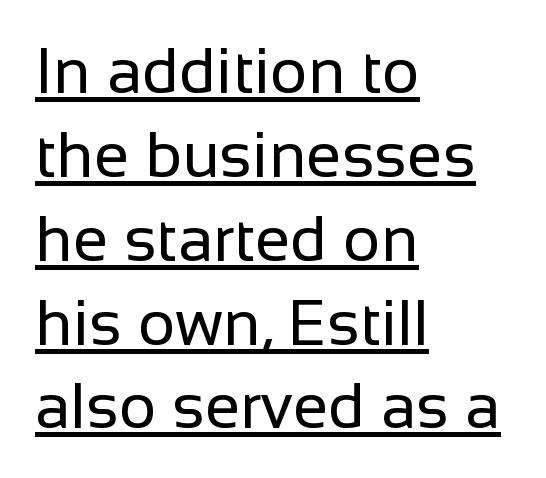
{"serif": "no", "italic": "no", "bold": "no", "weight": "regular", "width": "normal", "stroke_contrast": "low", "x_height": "medium", "monospaced": "no", "underline": "yes", "align": "left", "line_spacing": "normal", "line_spacing_ratio": 1.31, "letter_spacing": "normal", "letter_spacing_em": 0.0, "glyph_px": 64}
